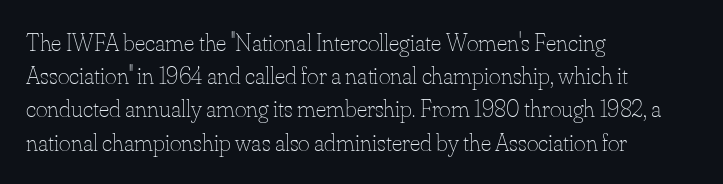
The image shows 25 px text type, upright; set left-aligned, normal line spacing (1.33x), normal letter spacing, not underlined.
